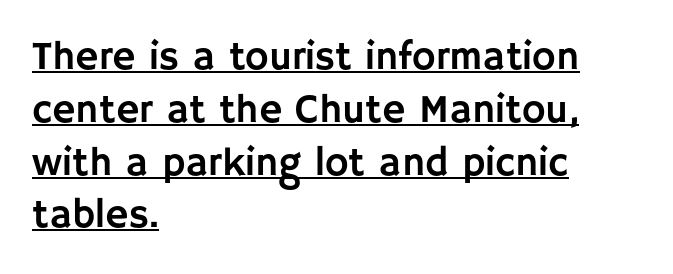
Do the characters align in a grid? No, the font is proportional. Alignment: flush left. Default kerning and tracking; the words read as compact shapes. Horizontal bands of white between lines are of average thickness.
